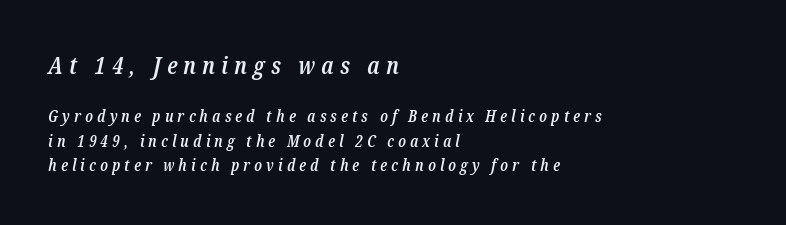
The image shows 24 px text type, italic (leaning right); set left-aligned, normal line spacing (1.54x), unusually wide letter spacing (+0.26 em), not underlined; the first (top) block is 1.5x larger.
